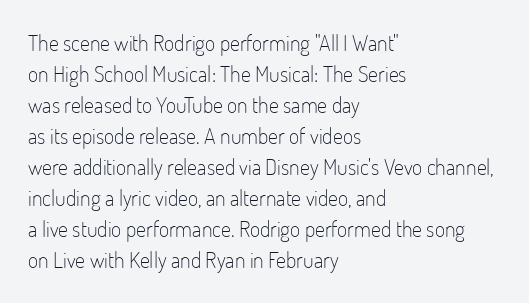
{"italic": "no", "bold": "no", "underline": "no", "align": "left", "line_spacing": "normal", "line_spacing_ratio": 1.41, "letter_spacing": "normal", "letter_spacing_em": 0.0, "glyph_px": 22}
